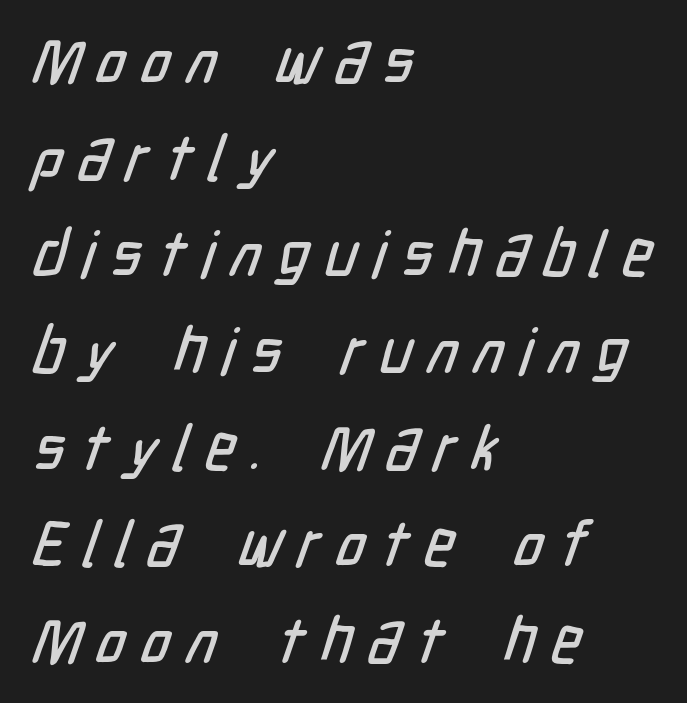
The image shows 64 px condensed sans-serif type; set left-aligned, normal line spacing (1.51x), unusually wide letter spacing (+0.24 em), not underlined; low stroke contrast and a medium x-height.
